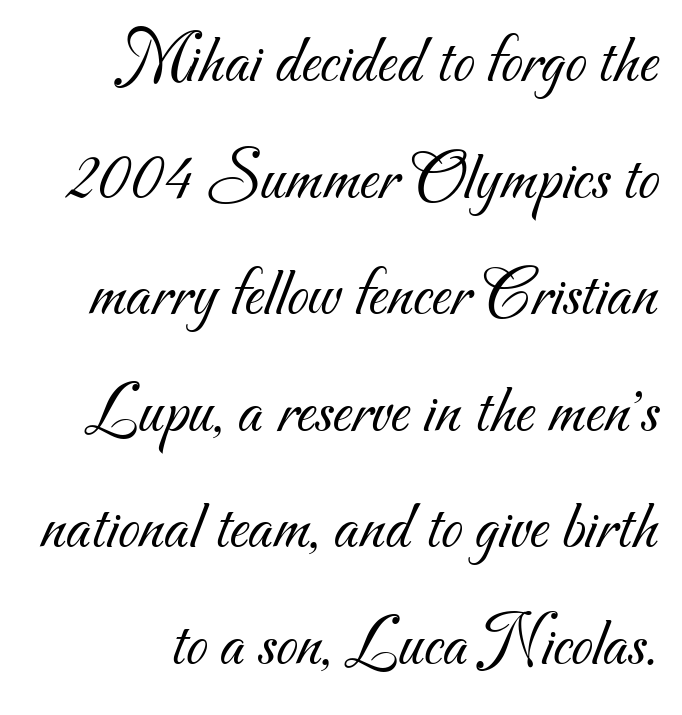
The space directly below the letters is spotless. No heavy texture on the line: the type isn't bold. The space between consecutive lines is moderate. The rendering uses natural spacing where letterforms have individual widths.
